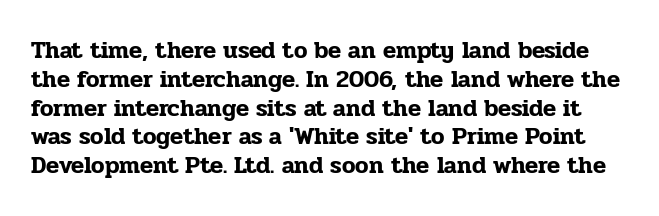
The image shows 24 px text type, upright; set line spacing 1.2x, normal letter spacing, not underlined.
